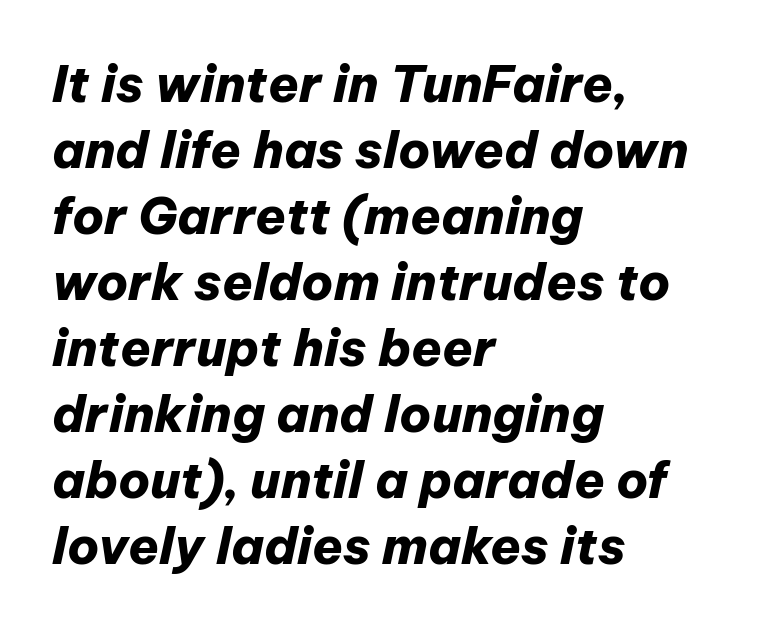
The image shows 50 px heavy type, italic (leaning right); set left-aligned, normal line spacing (1.32x), normal letter spacing, not underlined; low stroke contrast and a medium x-height.
